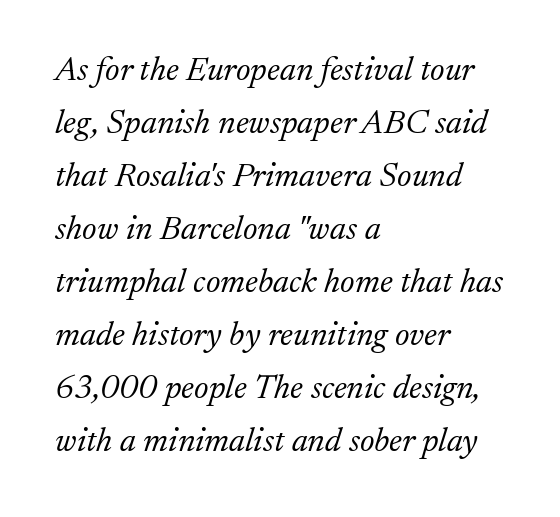
Here the designer chose a conventional face with non-uniform glyph widths. Emphasis-style slanted type is in use. Type style note: has serifs. The gap between lines stays unmarked.
